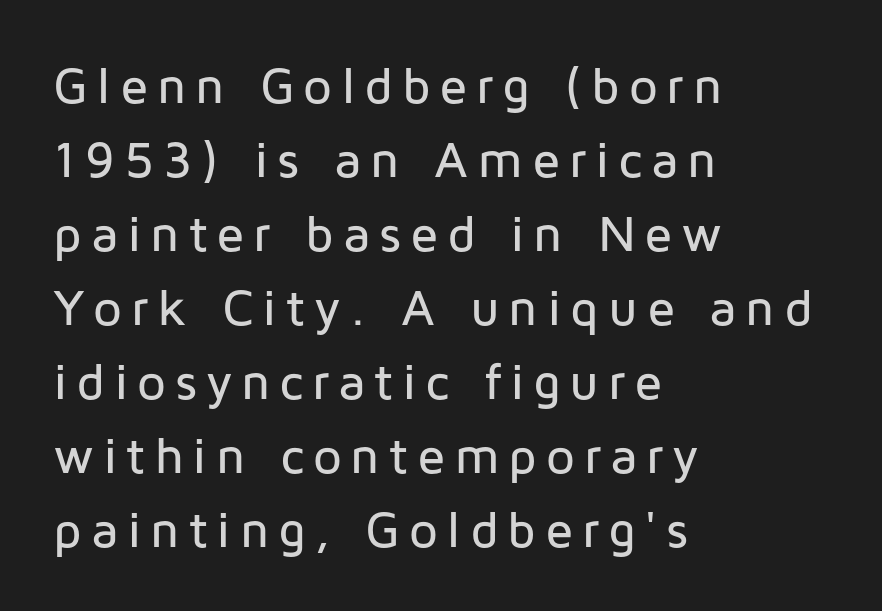
The image shows 51 px sans-serif type, upright; set left-aligned, normal line spacing (1.45x), not underlined; low stroke contrast and a medium x-height.
